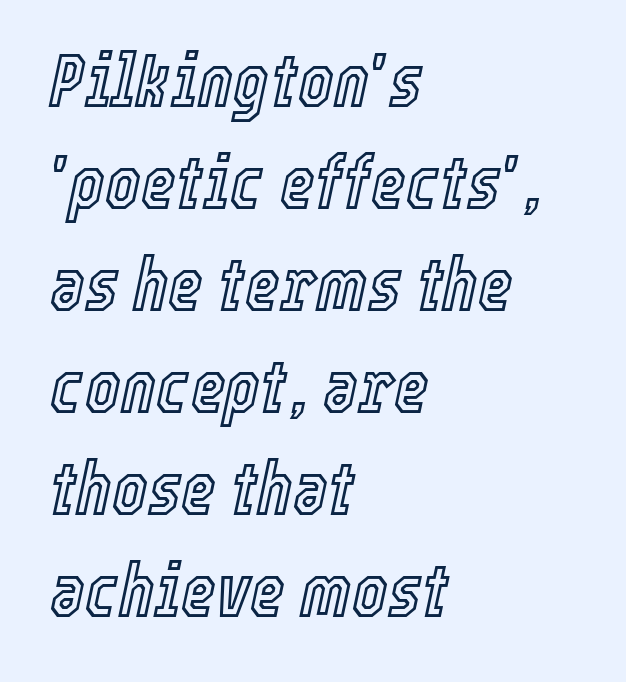
{"italic": "yes", "lean": "right", "slant_degrees": 12, "width": "condensed", "x_height": "medium", "monospaced": "no", "underline": "no", "align": "left", "line_spacing": "normal", "line_spacing_ratio": 1.36, "letter_spacing": "normal", "letter_spacing_em": 0.0, "glyph_px": 75}
